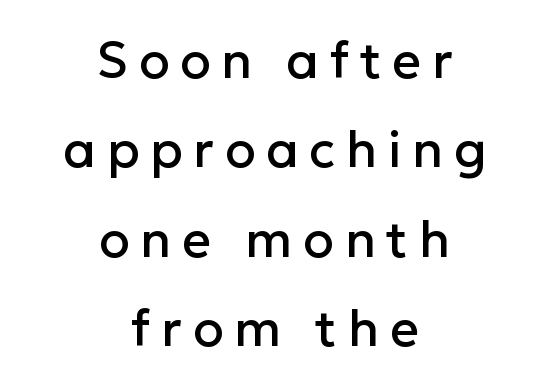
You could not count columns in this text — the font is proportionally spaced. Leftover space on each line is divided equally before and after the words. Classification — sans serif. The type sits square on the baseline with zero lean. Any mark beneath the type? The region is blank.
